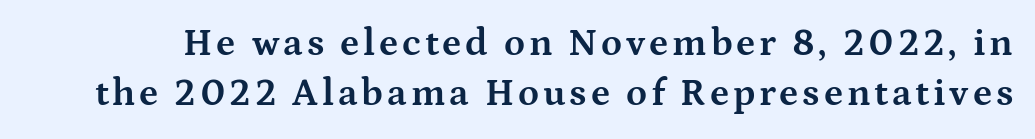
The image shows 38 px bold, wide serif type, upright; set normal line spacing (1.32x), not underlined; medium stroke contrast and a medium x-height.
